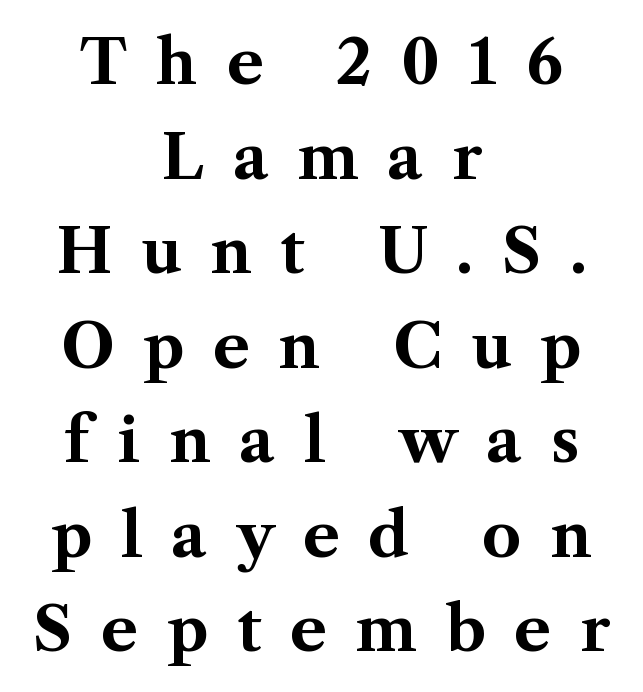
{"serif": "yes", "italic": "no", "bold": "yes", "weight": "bold", "width": "normal", "stroke_contrast": "medium", "x_height": "medium", "monospaced": "no", "underline": "no", "align": "center", "line_spacing": "normal", "line_spacing_ratio": 1.55, "letter_spacing": "wide", "letter_spacing_em": 0.47, "glyph_px": 61}
